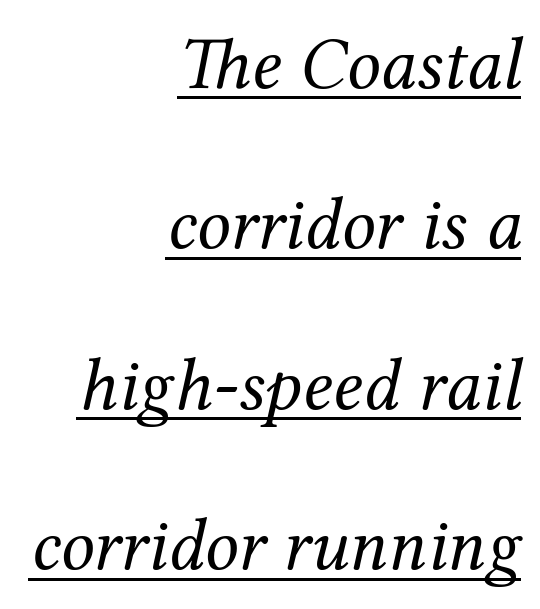
Q: Is the text bold? A: No.
Q: Is the text italic (slanted)? A: Yes, it leans right by about 12 degrees.
Q: Is the typeface a serif or a sans-serif typeface? A: Serif.
Q: Is the text underlined? A: Yes.
Q: How is the paragraph aligned? A: Right-aligned.
Q: Is the spacing between letters normal or unusually wide? A: Normal.
Q: Is the spacing between lines tight, normal or loose? A: Loose.
Q: Width (condensed, normal, or wide)? A: Normal.
Q: Stroke contrast? A: Medium.
Q: x-height? A: Medium.
Q: Monospaced? A: No.
